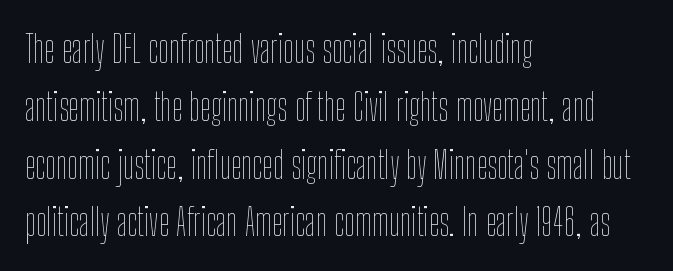
The image shows 38 px thin, condensed type, upright; set left-aligned, normal line spacing (1.52x), normal letter spacing, not underlined; low stroke contrast and a medium x-height.
